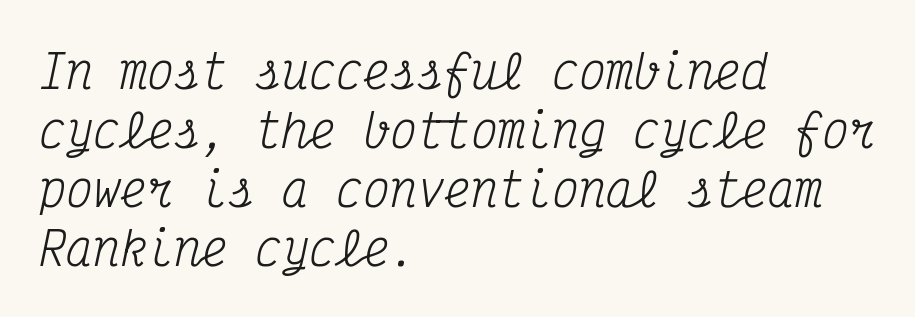
{"serif": "yes", "italic": "yes", "lean": "right", "slant_degrees": 12, "bold": "no", "weight": "regular", "width": "condensed", "stroke_contrast": "medium", "x_height": "medium", "monospaced": "yes", "underline": "no", "align": "left", "line_spacing": "normal", "line_spacing_ratio": 1.31, "letter_spacing": "normal", "letter_spacing_em": 0.0, "glyph_px": 45}
